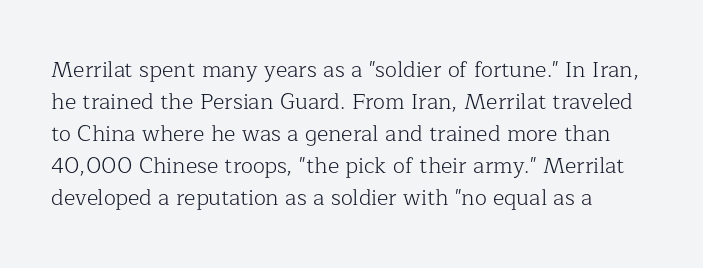
No chunkiness to these letters — they're not bold. Every character sits straight up, as roman type does. The lines sit at an ordinary, default distance from one another. The zone under the glyphs is completely vacant. Inter-character spacing is left at the font's built-in metrics.
